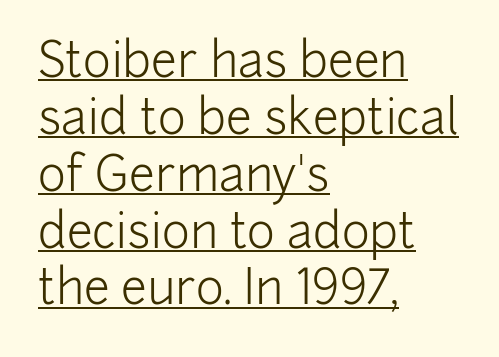
Q: Is the text bold? A: No.
Q: Is the text italic (slanted)? A: No, it is upright.
Q: Is the typeface a serif or a sans-serif typeface? A: Sans-serif.
Q: Is the text underlined? A: Yes.
Q: How is the paragraph aligned? A: Left-aligned.
Q: Is the spacing between letters normal or unusually wide? A: Normal.
Q: Width (condensed, normal, or wide)? A: Normal.
Q: Stroke contrast? A: Low.
Q: x-height? A: Medium.
Q: Monospaced? A: No.
